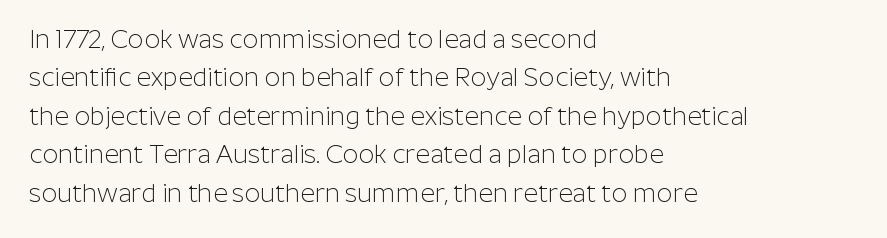
This sample uses an upright cut, with every glyph sitting square on the baseline. The string is rendered with underlining switched off. Tracking value appears to be zero — textbook default spacing. The lines in this sample share a left origin and differ only in where they stop. Vertical spacing — default.
